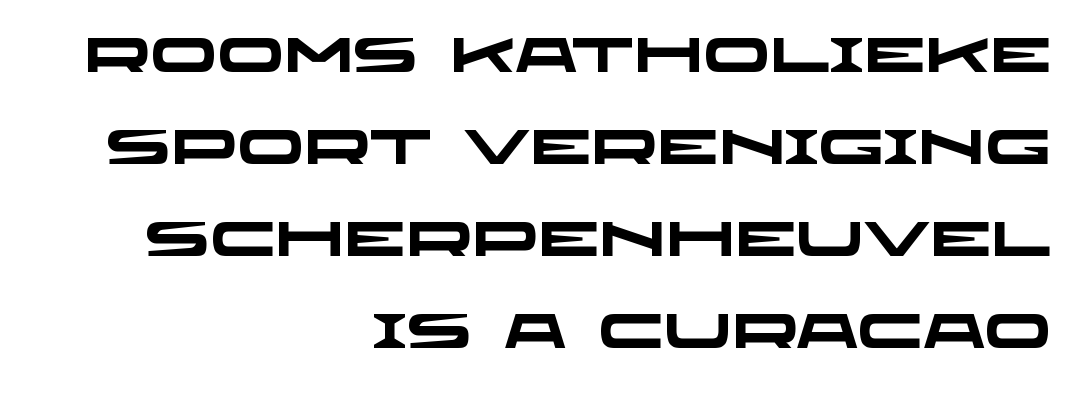
{"serif": "no", "bold": "yes", "weight": "heavy", "width": "wide", "stroke_contrast": "low", "x_height": "large", "monospaced": "no", "underline": "no", "align": "right", "line_spacing_ratio": 1.88, "letter_spacing": "normal", "letter_spacing_em": 0.0, "glyph_px": 49}
